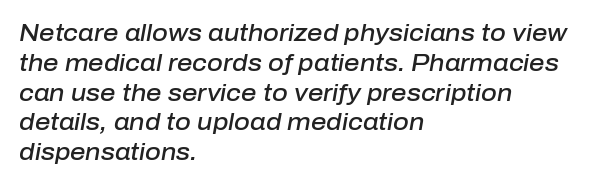
The image shows 24 px text type, italic (leaning right); set left-aligned, line spacing 1.24x, normal letter spacing, not underlined.
